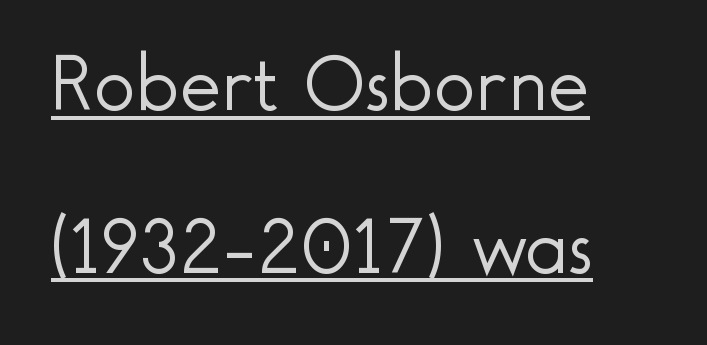
{"serif": "no", "italic": "no", "bold": "no", "weight": "light", "width": "normal", "x_height": "small", "monospaced": "no", "underline": "yes", "align": "left", "line_spacing": "loose", "line_spacing_ratio": 2.06, "letter_spacing": "normal", "letter_spacing_em": 0.0, "glyph_px": 79}
